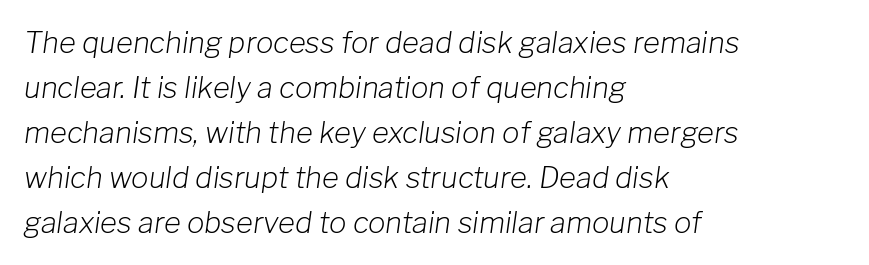
The image shows 29 px light type, italic (leaning right); set left-aligned, normal line spacing (1.55x), normal letter spacing, not underlined; low stroke contrast and a medium x-height.
